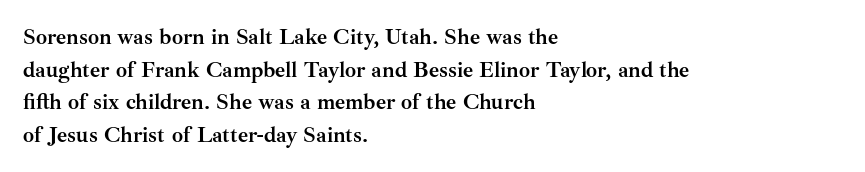
Q: Is the text bold? A: Yes.
Q: Is the text italic (slanted)? A: No, it is upright.
Q: Is the text underlined? A: No.
Q: How is the paragraph aligned? A: Left-aligned.
Q: Is the spacing between letters normal or unusually wide? A: Normal.
Q: Is the spacing between lines tight, normal or loose? A: Normal.
